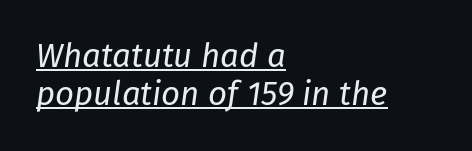
Q: Is the text bold? A: No.
Q: Is the text italic (slanted)? A: Yes, it leans right by about 8 degrees.
Q: Is the text underlined? A: Yes.
Q: How is the paragraph aligned? A: Left-aligned.
Q: Is the spacing between letters normal or unusually wide? A: Normal.
Q: Width (condensed, normal, or wide)? A: Normal.
Q: Stroke contrast? A: Low.
Q: x-height? A: Medium.
Q: Monospaced? A: No.
